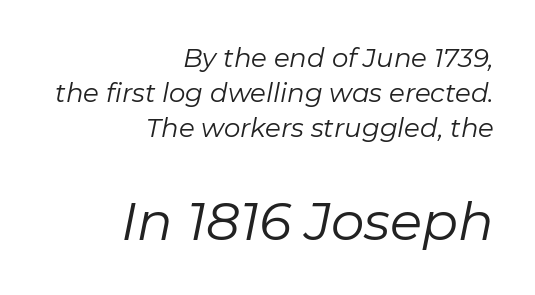
Q: Is the text bold? A: No.
Q: Is the text italic (slanted)? A: Yes, it leans right by about 11 degrees.
Q: Is the text underlined? A: No.
Q: How is the paragraph aligned? A: Right-aligned.
Q: Is the spacing between letters normal or unusually wide? A: Normal.
Q: Is the spacing between lines tight, normal or loose? A: Normal.
Q: Which block of text is set in a larger size, the first (top) or the second (bottom)? A: The second (bottom) one.
Q: Width (condensed, normal, or wide)? A: Normal.
Q: Stroke contrast? A: Low.
Q: x-height? A: Medium.
Q: Monospaced? A: No.
